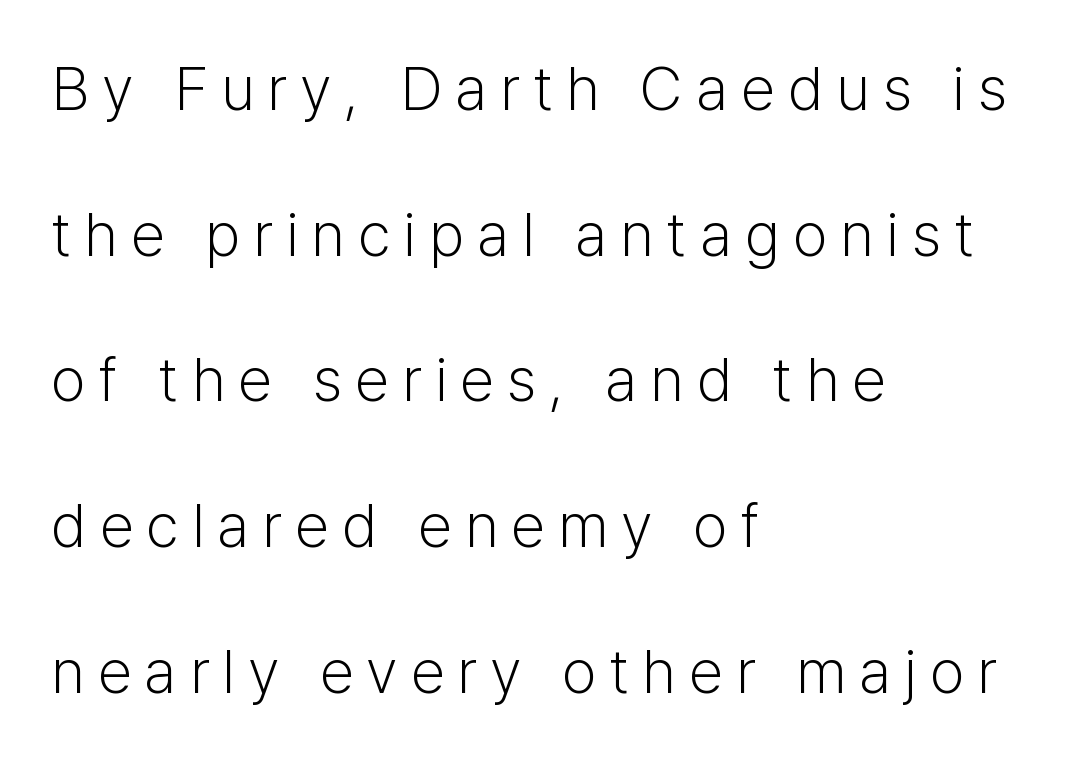
The image shows 62 px light sans-serif type, upright; set left-aligned, loose line spacing (2.35x), unusually wide letter spacing (+0.21 em), not underlined; low stroke contrast and a medium x-height.
